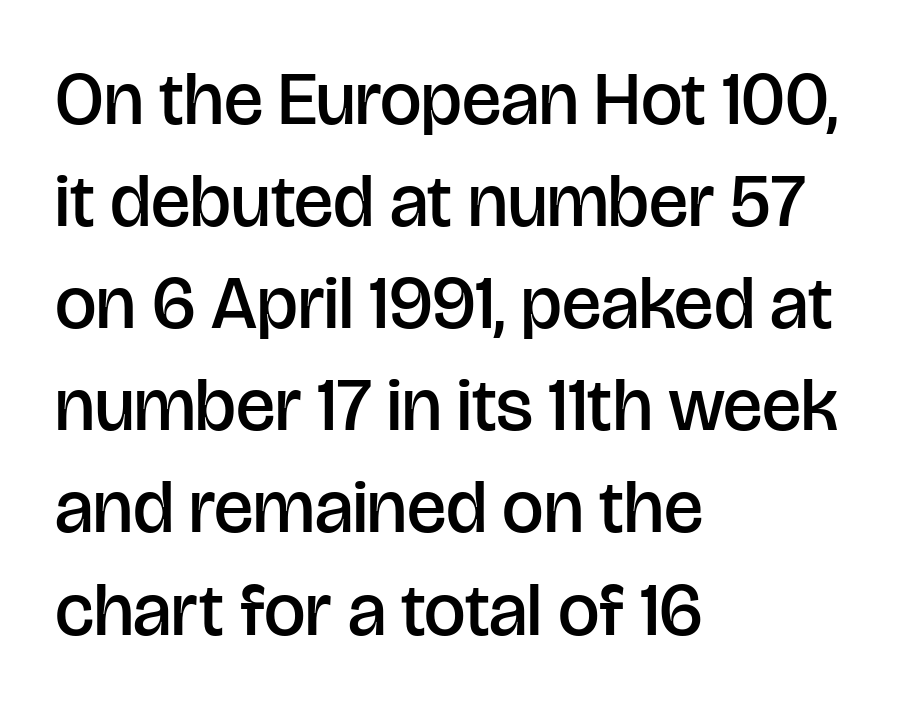
Q: Is the text bold? A: Semi-bold.
Q: Is the text italic (slanted)? A: No, it is upright.
Q: Is the typeface a serif or a sans-serif typeface? A: Sans-serif.
Q: Is the text underlined? A: No.
Q: How is the paragraph aligned? A: Left-aligned.
Q: Is the spacing between letters normal or unusually wide? A: Normal.
Q: Is the spacing between lines tight, normal or loose? A: Normal.
Q: Width (condensed, normal, or wide)? A: Normal.
Q: Stroke contrast? A: Low.
Q: x-height? A: Large.
Q: Monospaced? A: No.
